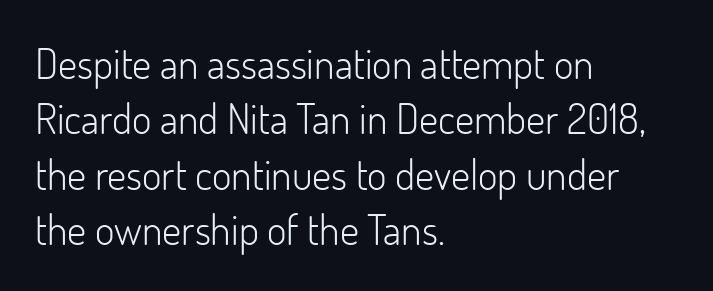
Q: Is the text bold? A: No.
Q: Is the text italic (slanted)? A: No, it is upright.
Q: Is the typeface a serif or a sans-serif typeface? A: Sans-serif.
Q: Is the text underlined? A: No.
Q: How is the paragraph aligned? A: Left-aligned.
Q: Is the spacing between letters normal or unusually wide? A: Normal.
Q: Is the spacing between lines tight, normal or loose? A: Normal.
Q: Width (condensed, normal, or wide)? A: Normal.
Q: Stroke contrast? A: Low.
Q: x-height? A: Small.
Q: Monospaced? A: No.
